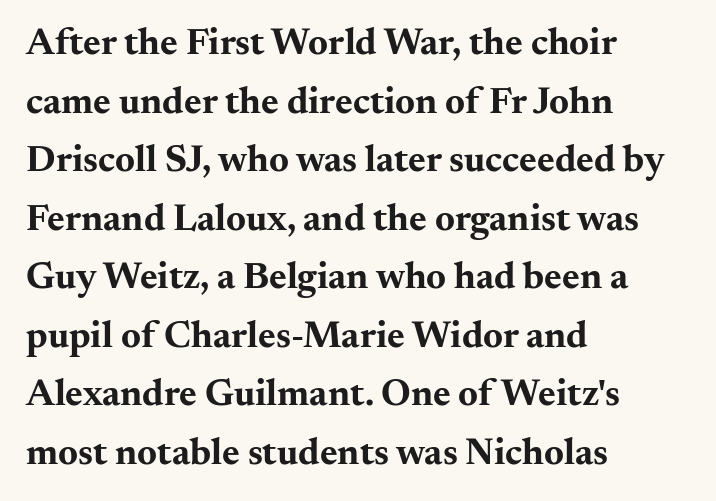
Typeset ragged right — the left edge is the straight one. Think of a printed novel: that variable character pitch is what you see here. A roman cut, with each character standing at attention. Are there feet on the stems? There are — it's a serif. Rows of type keep a routine distance in the vertical direction. How heavy is the stroke? Heavy — this is a bold.
